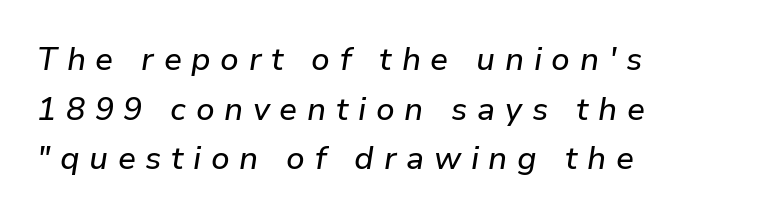
The image shows 32 px text type, italic (leaning right); set left-aligned, normal line spacing (1.55x), unusually wide letter spacing (+0.3 em), not underlined; low stroke contrast and a medium x-height.
